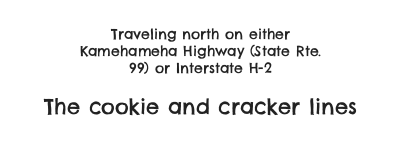
Rule under the text: the space is simply empty. The letters in the lower block stand taller than those in the block above. In terms of letterspacing, this is plain default setting. Typeset on center — no edge is straight.
